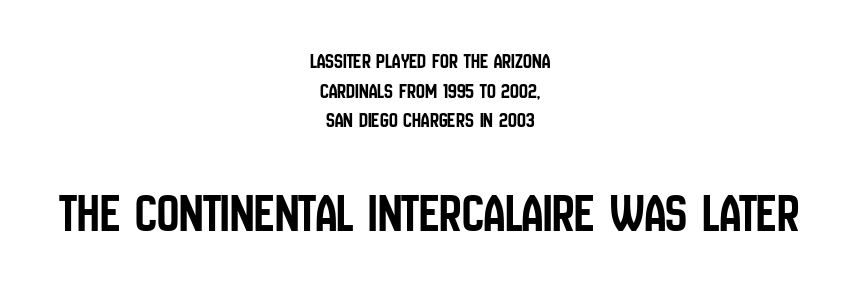
Varying glyph widths throughout — classic text-font behaviour. The space directly below the letters is spotless. Tall strokes in this sample are plumb rather than angled. Each word holds together tightly as a unit, with standard inter-letter gaps.
